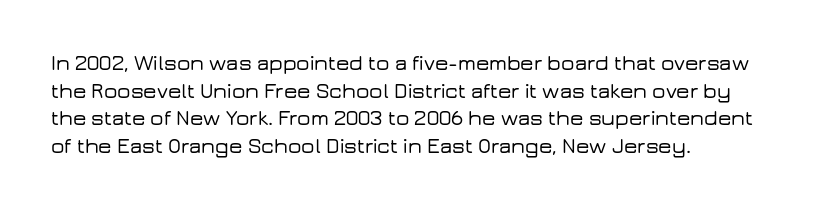
Q: Is the text italic (slanted)? A: No, it is upright.
Q: Is the text underlined? A: No.
Q: How is the paragraph aligned? A: Left-aligned.
Q: Is the spacing between letters normal or unusually wide? A: Normal.
Q: Is the spacing between lines tight, normal or loose? A: Normal.
